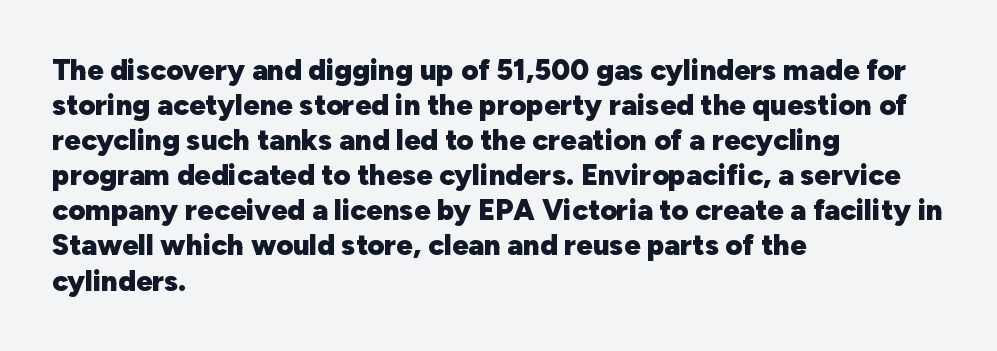
Q: Is the text bold? A: Yes.
Q: Is the text italic (slanted)? A: No, it is upright.
Q: Is the typeface a serif or a sans-serif typeface? A: Sans-serif.
Q: Is the text underlined? A: No.
Q: How is the paragraph aligned? A: Left-aligned.
Q: Is the spacing between letters normal or unusually wide? A: Normal.
Q: Width (condensed, normal, or wide)? A: Normal.
Q: Stroke contrast? A: Low.
Q: x-height? A: Medium.
Q: Monospaced? A: No.
